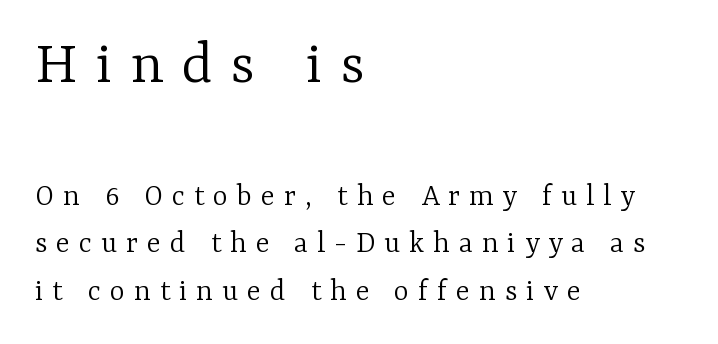
Q: Is the text bold? A: No.
Q: Is the text italic (slanted)? A: No, it is upright.
Q: Is the typeface a serif or a sans-serif typeface? A: Serif.
Q: Is the text underlined? A: No.
Q: How is the paragraph aligned? A: Left-aligned.
Q: Is the spacing between letters normal or unusually wide? A: Unusually wide.
Q: Is the spacing between lines tight, normal or loose? A: Normal.
Q: Which block of text is set in a larger size, the first (top) or the second (bottom)? A: The first (top) one.
Q: Width (condensed, normal, or wide)? A: Normal.
Q: Stroke contrast? A: Low.
Q: x-height? A: Medium.
Q: Monospaced? A: No.
